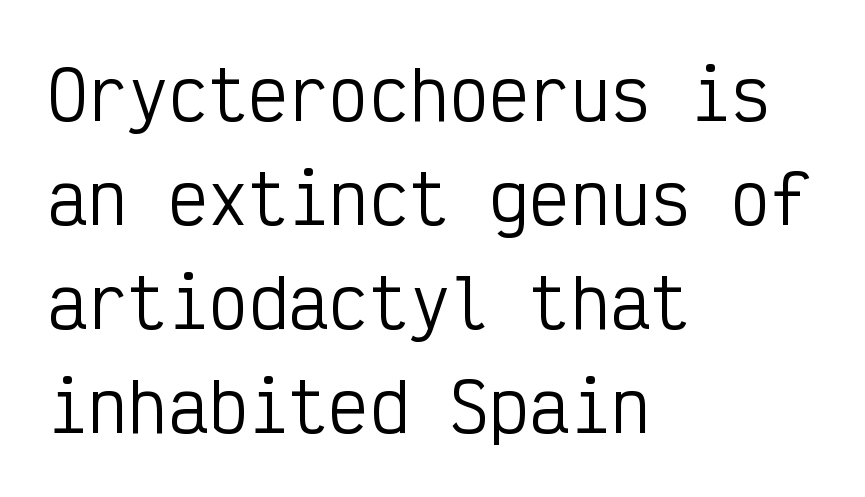
Q: Is the text bold? A: No.
Q: Is the text italic (slanted)? A: No, it is upright.
Q: Is the typeface a serif or a sans-serif typeface? A: Sans-serif.
Q: Is the text underlined? A: No.
Q: How is the paragraph aligned? A: Left-aligned.
Q: Is the spacing between letters normal or unusually wide? A: Normal.
Q: Is the spacing between lines tight, normal or loose? A: Normal.
Q: Width (condensed, normal, or wide)? A: Condensed.
Q: Stroke contrast? A: Low.
Q: x-height? A: Medium.
Q: Monospaced? A: Yes.
